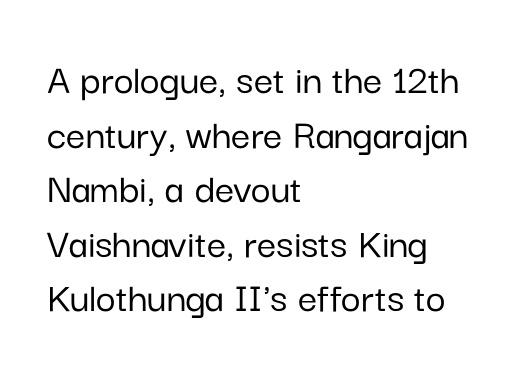
Q: Is the text italic (slanted)? A: No, it is upright.
Q: Is the typeface a serif or a sans-serif typeface? A: Sans-serif.
Q: Is the text underlined? A: No.
Q: How is the paragraph aligned? A: Left-aligned.
Q: Is the spacing between letters normal or unusually wide? A: Normal.
Q: Is the spacing between lines tight, normal or loose? A: Normal.
Q: Width (condensed, normal, or wide)? A: Normal.
Q: Stroke contrast? A: Low.
Q: x-height? A: Medium.
Q: Monospaced? A: No.
